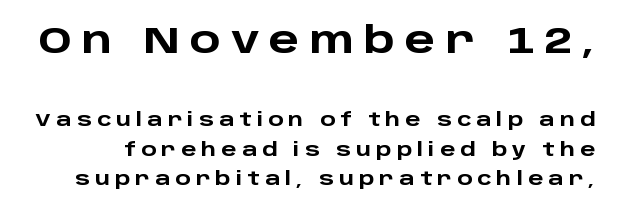
Q: Is the text bold? A: Yes.
Q: Is the text italic (slanted)? A: No, it is upright.
Q: Is the typeface a serif or a sans-serif typeface? A: Sans-serif.
Q: Is the text underlined? A: No.
Q: Is the spacing between letters normal or unusually wide? A: Unusually wide.
Q: Is the spacing between lines tight, normal or loose? A: Normal.
Q: Which block of text is set in a larger size, the first (top) or the second (bottom)? A: The first (top) one.
Q: Width (condensed, normal, or wide)? A: Wide.
Q: Stroke contrast? A: Low.
Q: x-height? A: Large.
Q: Monospaced? A: No.
